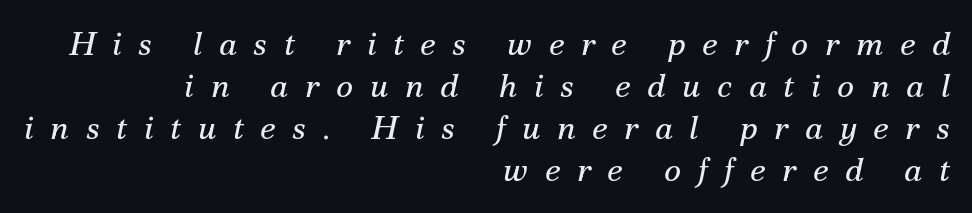
The image shows 33 px regular-weight serif type, italic (leaning right); set right-aligned, normal line spacing (1.27x), unusually wide letter spacing (+0.5 em), not underlined; medium stroke contrast and a small x-height.
